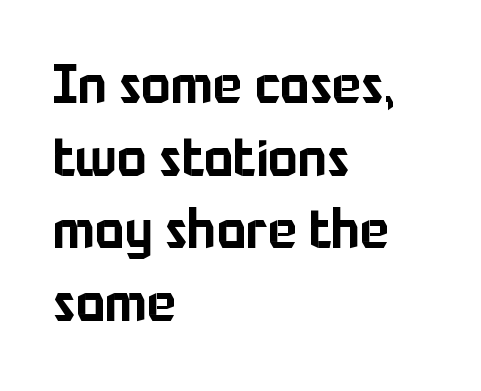
The image shows 55 px sans-serif type, upright; set left-aligned, normal line spacing (1.32x), normal letter spacing, not underlined; low stroke contrast and a medium x-height.
